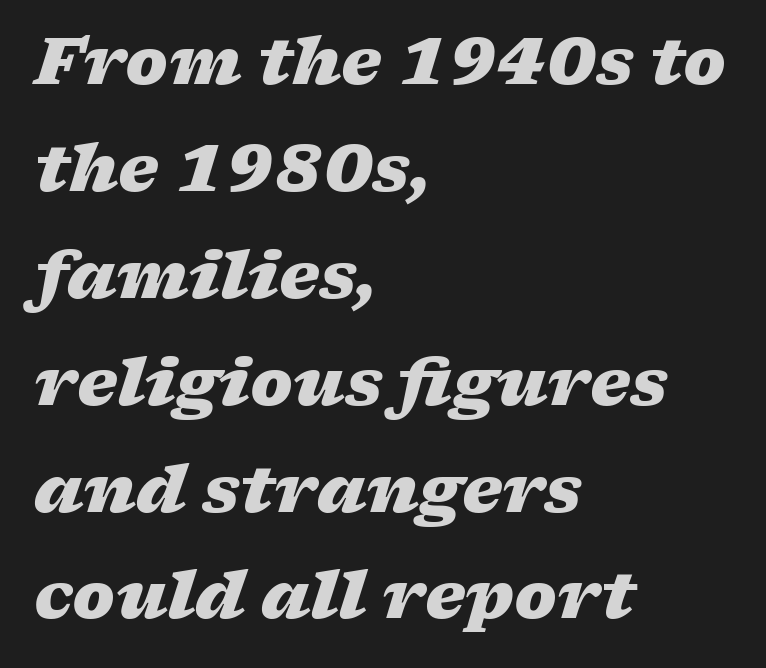
Does the weight exceed regular? Yes, all the way to bold. Nothing unusual about the tracking: characters are spaced as the font intends. Do the characters align in a grid? No, the font is proportional. Successive baselines arrive at the customary interval. Is the type slanted? Yes — the strokes lean at a clear angle. One-word summary of the alignment: left.
